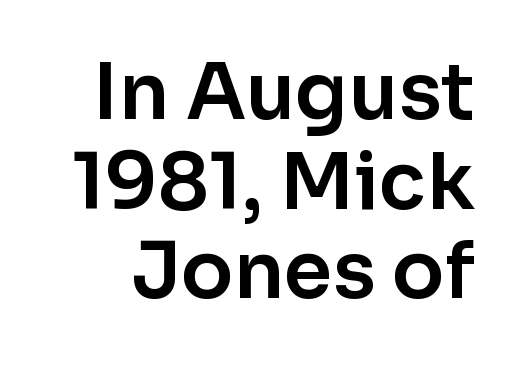
Q: Is the text italic (slanted)? A: No, it is upright.
Q: Is the typeface a serif or a sans-serif typeface? A: Sans-serif.
Q: Is the text underlined? A: No.
Q: Is the spacing between letters normal or unusually wide? A: Normal.
Q: Is the spacing between lines tight, normal or loose? A: Tight.
Q: Width (condensed, normal, or wide)? A: Normal.
Q: Stroke contrast? A: Low.
Q: x-height? A: Medium.
Q: Monospaced? A: No.
